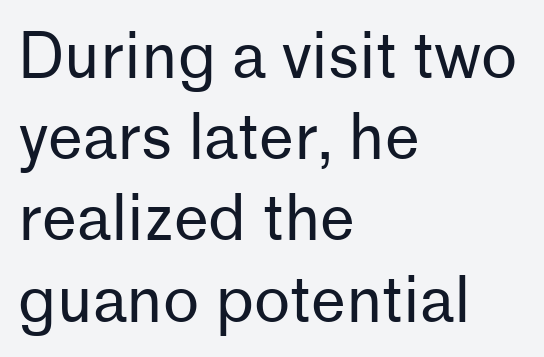
The image shows 62 px regular-weight sans-serif type, upright; set left-aligned, normal line spacing (1.31x), normal letter spacing, not underlined; low stroke contrast and a medium x-height.
